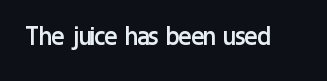
Q: Is the text bold? A: No.
Q: Is the text italic (slanted)? A: No, it is upright.
Q: Is the typeface a serif or a sans-serif typeface? A: Sans-serif.
Q: Is the text underlined? A: No.
Q: Is the spacing between letters normal or unusually wide? A: Normal.
Q: Width (condensed, normal, or wide)? A: Condensed.
Q: Stroke contrast? A: Low.
Q: x-height? A: Medium.
Q: Monospaced? A: No.
